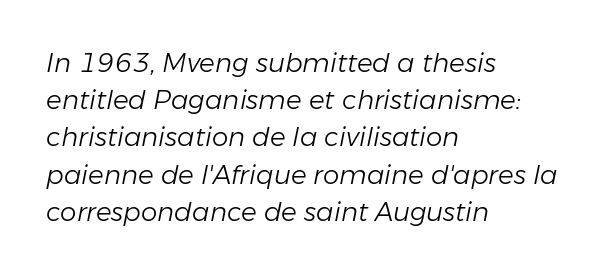
Q: Is the text bold? A: No.
Q: Is the text italic (slanted)? A: Yes, it leans right by about 11 degrees.
Q: Is the text underlined? A: No.
Q: How is the paragraph aligned? A: Left-aligned.
Q: Is the spacing between letters normal or unusually wide? A: Normal.
Q: Is the spacing between lines tight, normal or loose? A: Normal.
